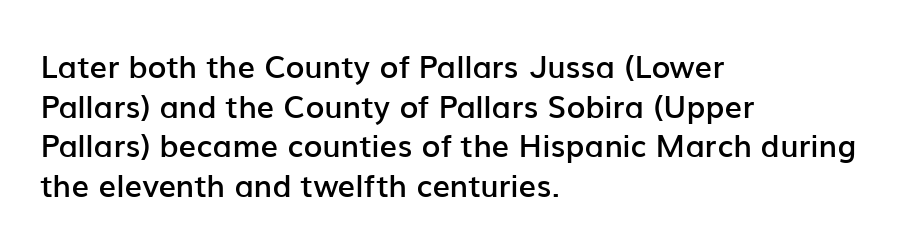
{"serif": "no", "italic": "no", "bold": "semi", "weight": "semibold", "width": "normal", "stroke_contrast": "low", "x_height": "medium", "monospaced": "no", "underline": "no", "align": "left", "line_spacing": "normal", "line_spacing_ratio": 1.28, "letter_spacing": "normal", "letter_spacing_em": 0.0, "glyph_px": 31}
